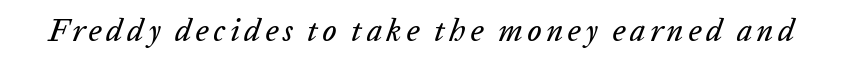
{"italic": "yes", "lean": "right", "slant_degrees": 20, "width": "normal", "stroke_contrast": "low", "x_height": "medium", "monospaced": "no", "underline": "no", "glyph_px": 31}
